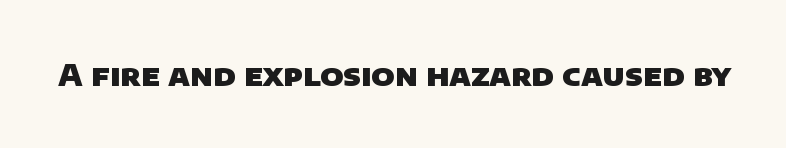
Q: Is the text bold? A: Yes.
Q: Is the typeface a serif or a sans-serif typeface? A: Sans-serif.
Q: Is the text underlined? A: No.
Q: Is the spacing between letters normal or unusually wide? A: Normal.
Q: Width (condensed, normal, or wide)? A: Normal.
Q: Stroke contrast? A: Low.
Q: x-height? A: Large.
Q: Monospaced? A: No.
